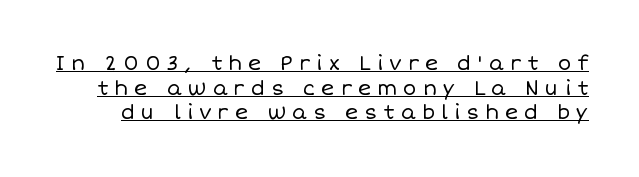
Q: Is the text bold? A: No.
Q: Is the text italic (slanted)? A: No, it is upright.
Q: Is the text underlined? A: Yes.
Q: Is the spacing between letters normal or unusually wide? A: Unusually wide.
